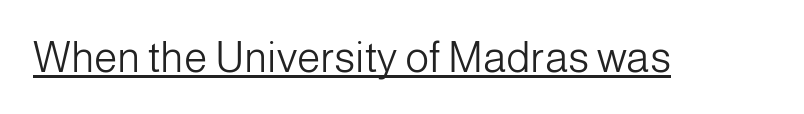
The image shows 42 px light sans-serif type, upright; set normal letter spacing, underlined; low stroke contrast and a medium x-height.
